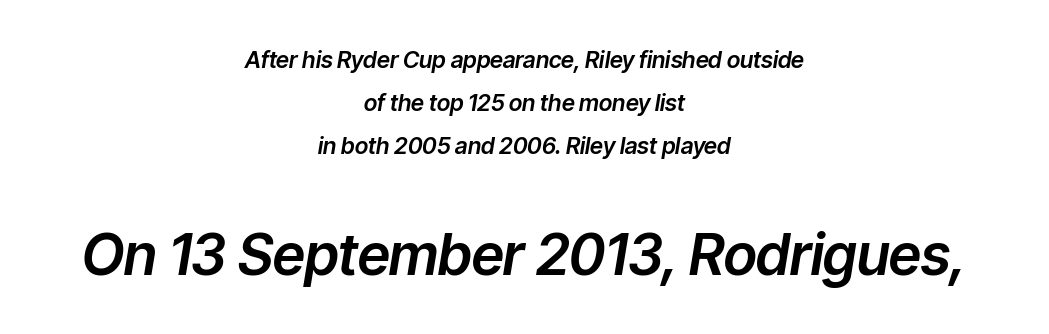
Q: Is the text italic (slanted)? A: Yes, it leans right by about 9 degrees.
Q: Is the text underlined? A: No.
Q: How is the paragraph aligned? A: Centered.
Q: Is the spacing between letters normal or unusually wide? A: Normal.
Q: Which block of text is set in a larger size, the first (top) or the second (bottom)? A: The second (bottom) one.
Q: Width (condensed, normal, or wide)? A: Normal.
Q: Stroke contrast? A: Low.
Q: x-height? A: Medium.
Q: Monospaced? A: No.
